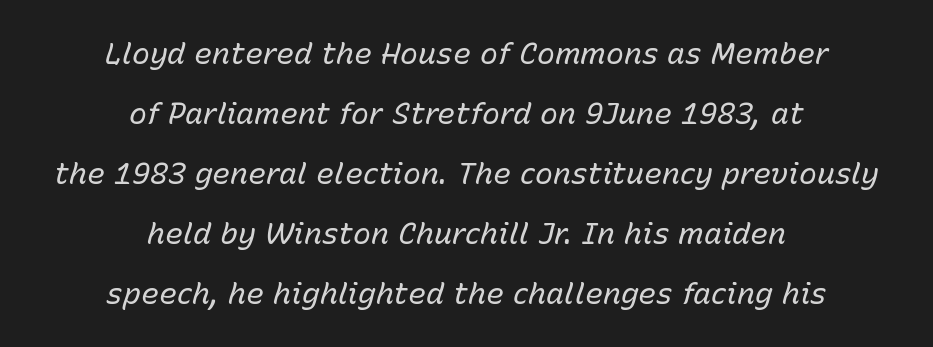
{"italic": "yes", "lean": "right", "slant_degrees": 15, "bold": "no", "weight": "regular", "width": "normal", "stroke_contrast": "low", "x_height": "medium", "monospaced": "no", "underline": "no", "align": "center", "line_spacing": "loose", "line_spacing_ratio": 2.0, "letter_spacing": "normal", "letter_spacing_em": 0.0, "glyph_px": 30}
